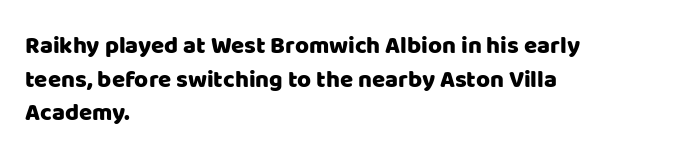
The image shows 24 px text type, upright; set left-aligned, normal line spacing (1.4x), normal letter spacing, not underlined.
